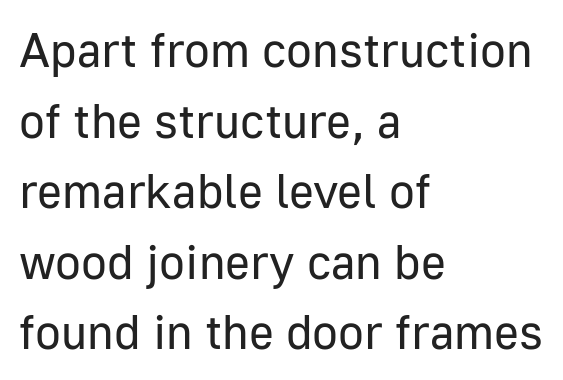
The image shows 48 px regular-weight sans-serif type, upright; set left-aligned, normal line spacing (1.47x), normal letter spacing, not underlined; low stroke contrast and a medium x-height.
